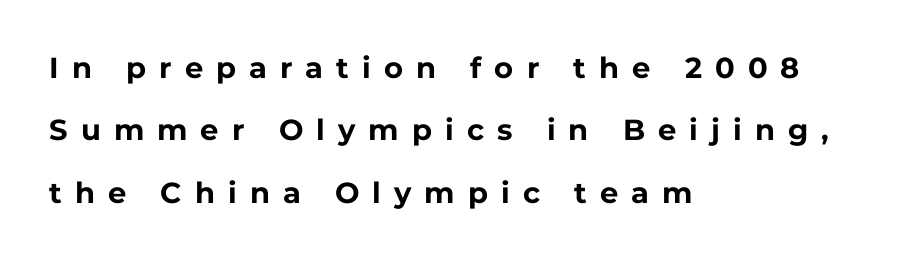
The image shows 29 px bold sans-serif type, upright; set left-aligned, loose line spacing (2.15x), unusually wide letter spacing (+0.45 em), not underlined; low stroke contrast and a medium x-height.
